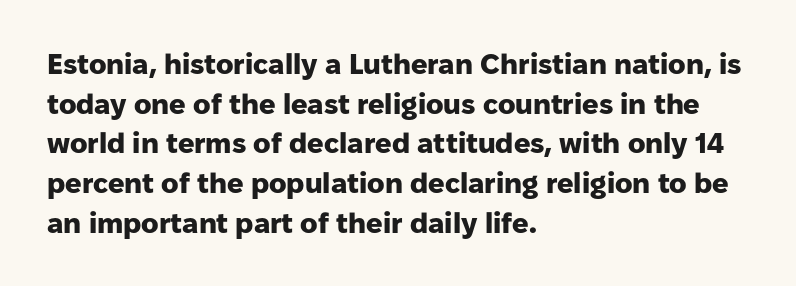
The image shows 29 px heavy sans-serif type, upright; set left-aligned, normal line spacing (1.37x), normal letter spacing, not underlined; low stroke contrast and a medium x-height.
